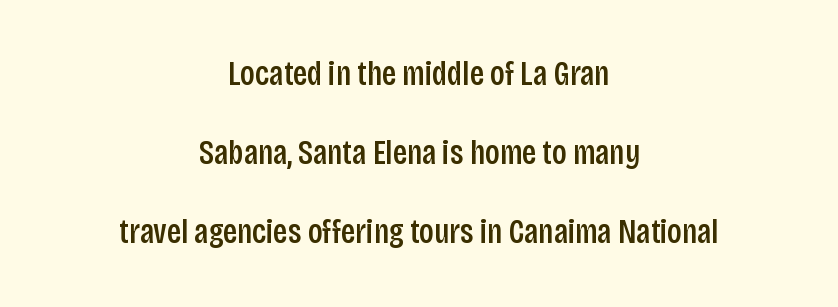
Q: Is the text italic (slanted)? A: No, it is upright.
Q: Is the typeface a serif or a sans-serif typeface? A: Sans-serif.
Q: Is the text underlined? A: No.
Q: How is the paragraph aligned? A: Centered.
Q: Is the spacing between letters normal or unusually wide? A: Normal.
Q: Is the spacing between lines tight, normal or loose? A: Loose.
Q: Width (condensed, normal, or wide)? A: Condensed.
Q: Stroke contrast? A: Low.
Q: x-height? A: Large.
Q: Monospaced? A: No.
